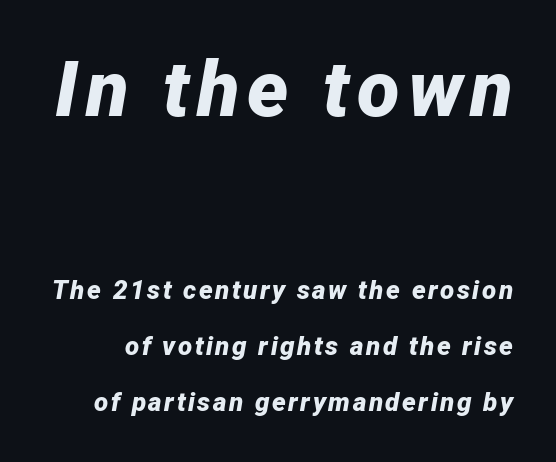
Q: Is the text bold? A: Yes.
Q: Is the text italic (slanted)? A: Yes, it leans right by about 12 degrees.
Q: Is the text underlined? A: No.
Q: Is the spacing between lines tight, normal or loose? A: Loose.
Q: Which block of text is set in a larger size, the first (top) or the second (bottom)? A: The first (top) one.
Q: Width (condensed, normal, or wide)? A: Normal.
Q: Stroke contrast? A: Low.
Q: x-height? A: Medium.
Q: Monospaced? A: No.
